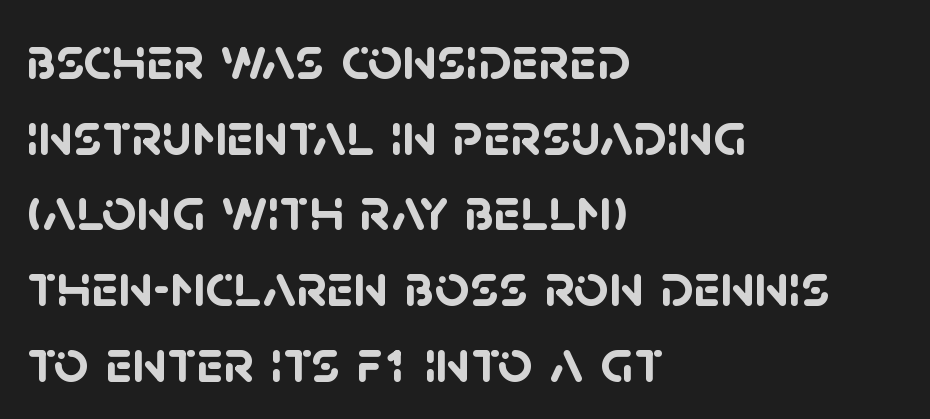
{"serif": "no", "bold": "yes", "weight": "semibold", "width": "normal", "stroke_contrast": "low", "x_height": "large", "monospaced": "no", "underline": "no", "align": "left", "line_spacing_ratio": 1.24, "letter_spacing": "normal", "letter_spacing_em": 0.0, "glyph_px": 61}
